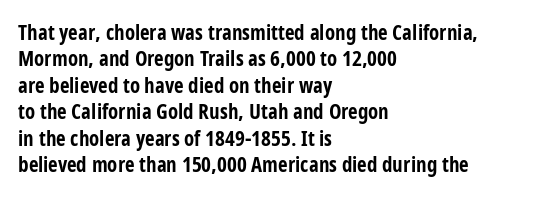
What weight is shown? A full bold with thick strokes. The lettering holds an erect, upright posture throughout. Plain, unruled lines of type. The rendering keeps characters at their native spacing. Leading: standard.
